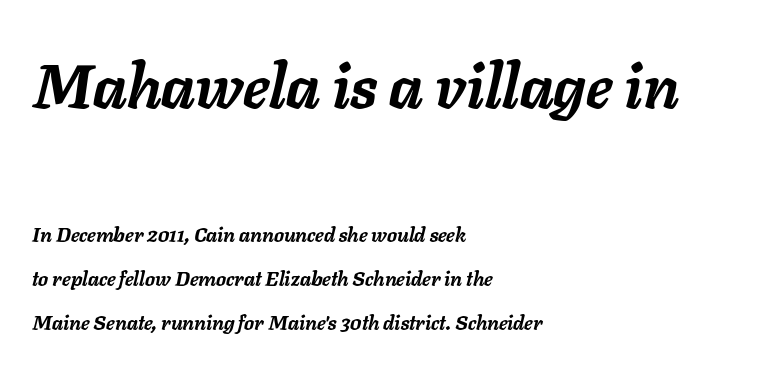
{"italic": "yes", "lean": "right", "slant_degrees": 11, "bold": "yes", "weight": "semibold", "width": "normal", "stroke_contrast": "low", "x_height": "medium", "monospaced": "no", "underline": "no", "align": "left", "line_spacing": "loose", "line_spacing_ratio": 2.21, "letter_spacing": "normal", "letter_spacing_em": 0.0, "larger_block": "first", "size_ratio": 3.05, "glyph_px": 61}
